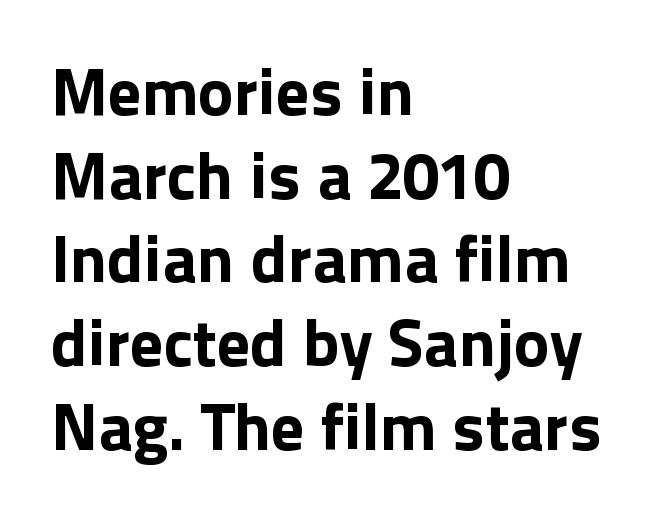
{"serif": "no", "italic": "no", "bold": "yes", "weight": "bold", "width": "normal", "x_height": "medium", "monospaced": "no", "underline": "no", "align": "left", "line_spacing": "normal", "line_spacing_ratio": 1.25, "letter_spacing": "normal", "letter_spacing_em": 0.0, "glyph_px": 67}
